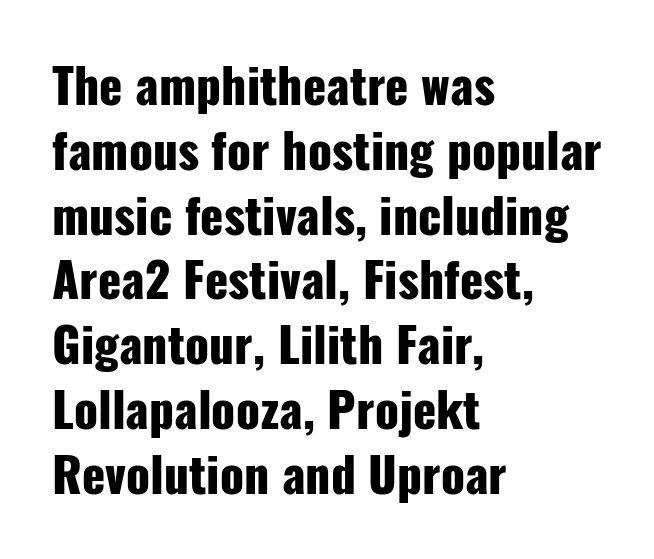
Is the type bold? Yes — the strokes are clearly thick and heavy. The space directly below the letters is spotless. In terms of letterform style, serifs are entirely absent. The rendering uses natural spacing where letterforms have individual widths. It's the straight-up-and-down kind of type.
